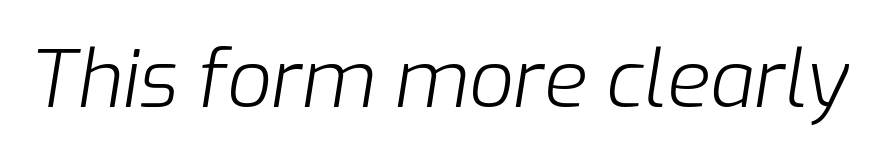
The whole block is typeset with a tilt. The words here are not underlined. Students, note that the glyphs here touch the page at normal intervals. Think of a printed novel: that variable character pitch is what you see here. These glyphs show unthickened strokes, regular width or finer.
